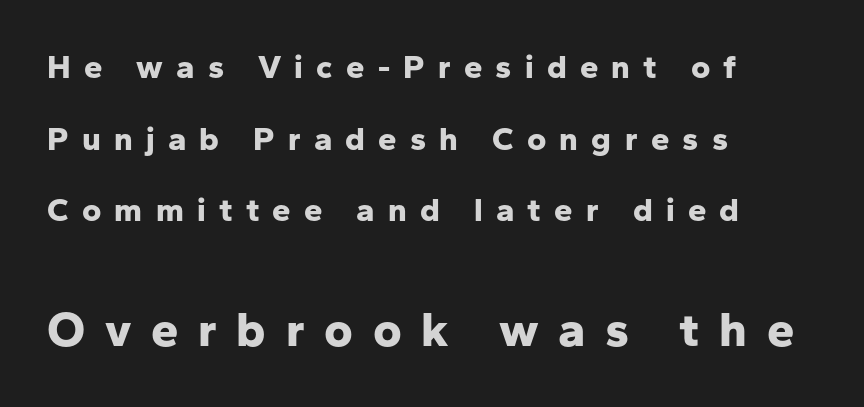
{"serif": "no", "italic": "no", "bold": "yes", "weight": "bold", "width": "normal", "stroke_contrast": "low", "x_height": "medium", "monospaced": "no", "underline": "no", "align": "left", "line_spacing": "loose", "line_spacing_ratio": 2.17, "letter_spacing": "wide", "letter_spacing_em": 0.4, "larger_block": "second", "size_ratio": 1.48, "glyph_px": 49}
